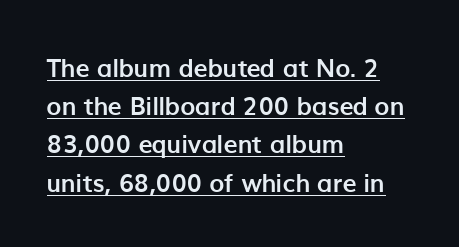
The image shows 25 px bold type, upright; set left-aligned, normal line spacing (1.53x), normal letter spacing, underlined.
